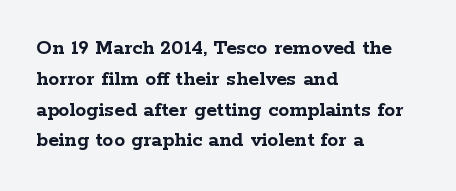
Q: Is the text bold? A: Yes.
Q: Is the text italic (slanted)? A: No, it is upright.
Q: Is the text underlined? A: No.
Q: How is the paragraph aligned? A: Left-aligned.
Q: Is the spacing between letters normal or unusually wide? A: Normal.
Q: Is the spacing between lines tight, normal or loose? A: Normal.
